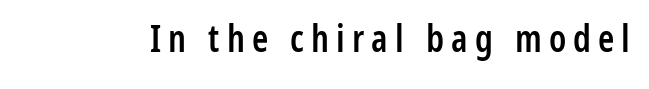
Q: Is the text bold? A: Semi-bold.
Q: Is the text italic (slanted)? A: No, it is upright.
Q: Is the typeface a serif or a sans-serif typeface? A: Sans-serif.
Q: Is the text underlined? A: No.
Q: Width (condensed, normal, or wide)? A: Condensed.
Q: Stroke contrast? A: Low.
Q: x-height? A: Medium.
Q: Monospaced? A: No.
